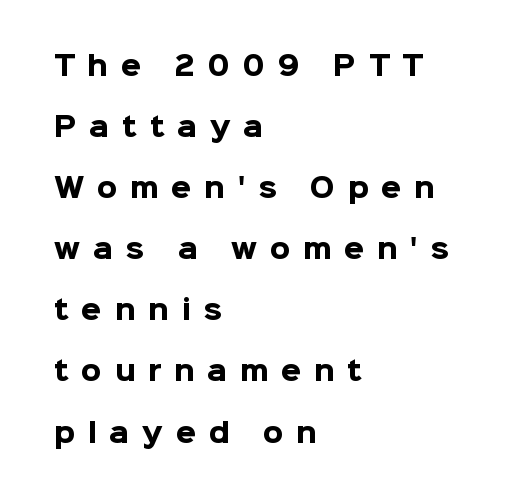
This sample trades compactness for vertical openness between lines. Type without underlining. The lines are quadded left. Does the weight exceed regular? Yes, all the way to bold.
